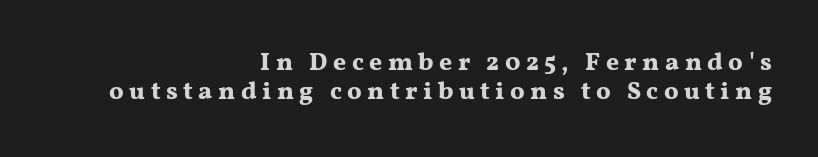
The image shows 25 px bold type, upright; set right-aligned, line spacing 1.16x, unusually wide letter spacing (+0.22 em), not underlined.
